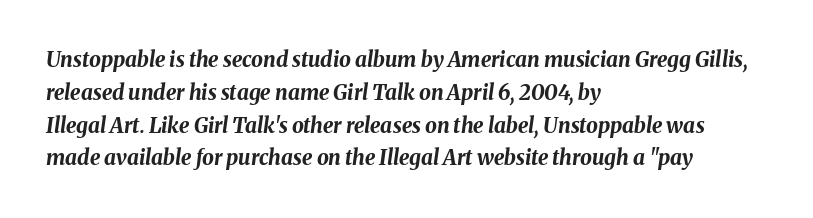
Q: Is the text bold? A: Yes.
Q: Is the text italic (slanted)? A: Yes, it leans right by about 8 degrees.
Q: Is the text underlined? A: No.
Q: How is the paragraph aligned? A: Left-aligned.
Q: Is the spacing between letters normal or unusually wide? A: Normal.
Q: Is the spacing between lines tight, normal or loose? A: Normal.
